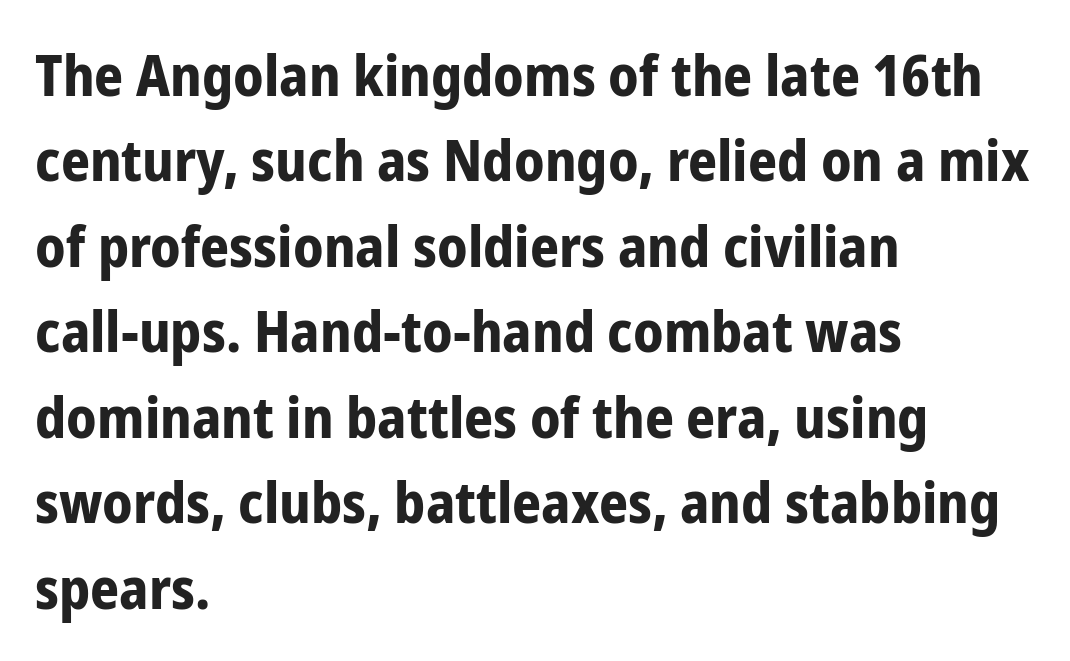
Letters rest on an invisible, unmarked baseline. The letters sit at their default tracking, neither squeezed nor spread. The lettering holds an erect, upright posture throughout. You'd pick this weight for a headline — it's a proper bold. Is the block centered? No — it sits flush against the left margin.
